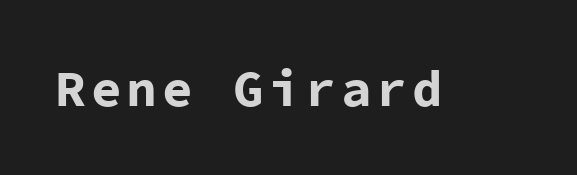
Q: Is the text bold? A: Yes.
Q: Is the text italic (slanted)? A: No, it is upright.
Q: Is the typeface a serif or a sans-serif typeface? A: Sans-serif.
Q: Is the text underlined? A: No.
Q: Width (condensed, normal, or wide)? A: Normal.
Q: Stroke contrast? A: Low.
Q: x-height? A: Medium.
Q: Monospaced? A: Yes.
